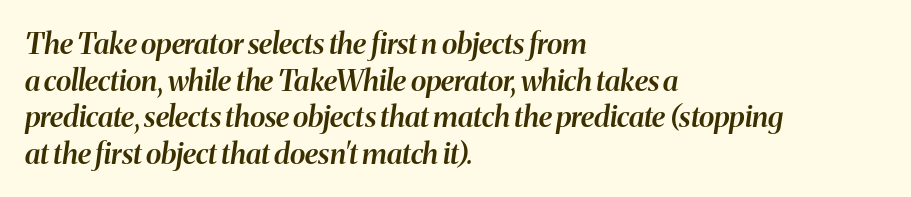
{"italic": "yes", "lean": "right", "slant_degrees": 8, "bold": "semi", "weight": "semibold", "width": "normal", "stroke_contrast": "medium", "x_height": "medium", "monospaced": "no", "underline": "no", "align": "left", "line_spacing": "normal", "line_spacing_ratio": 1.26, "letter_spacing": "normal", "letter_spacing_em": 0.0, "glyph_px": 29}
